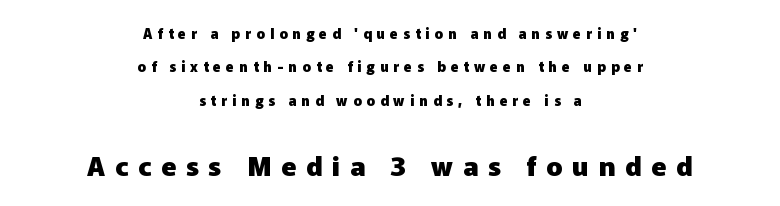
In this sample the second text group is rendered at the bigger scale. The font is running at its bold setting. In CSS terms this would be text-align: center. Inter-character spacing is expanded well beyond the font's built-in metrics. It's the straight-up-and-down kind of type. No word sits above an underline.
